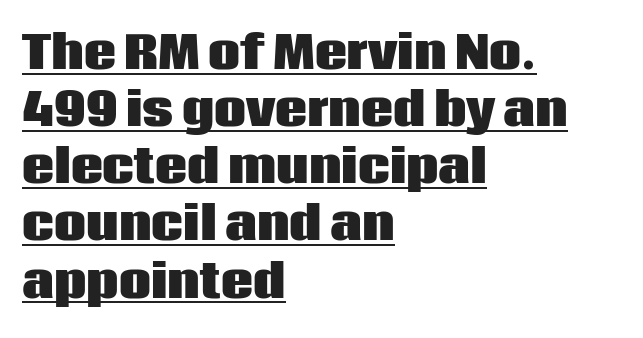
Q: Is the text bold? A: Yes.
Q: Is the text italic (slanted)? A: No, it is upright.
Q: Is the typeface a serif or a sans-serif typeface? A: Sans-serif.
Q: Is the text underlined? A: Yes.
Q: How is the paragraph aligned? A: Left-aligned.
Q: Is the spacing between letters normal or unusually wide? A: Normal.
Q: Is the spacing between lines tight, normal or loose? A: Normal.
Q: Width (condensed, normal, or wide)? A: Normal.
Q: Stroke contrast? A: Low.
Q: x-height? A: Large.
Q: Monospaced? A: No.
